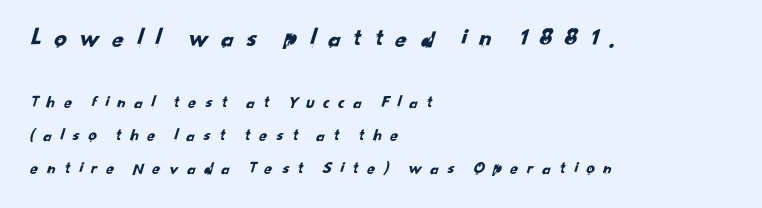
{"underline": "no", "align": "left", "line_spacing": "loose", "line_spacing_ratio": 1.93, "letter_spacing": "wide", "letter_spacing_em": 0.43, "larger_block": "first", "size_ratio": 1.47, "glyph_px": 25}
